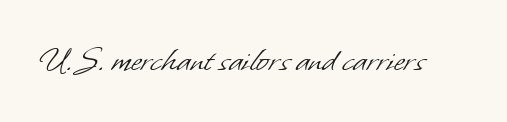
{"serif": "no", "bold": "no", "weight": "light", "width": "normal", "stroke_contrast": "low", "x_height": "small", "monospaced": "no", "underline": "no", "letter_spacing": "normal", "letter_spacing_em": 0.0, "glyph_px": 37}
